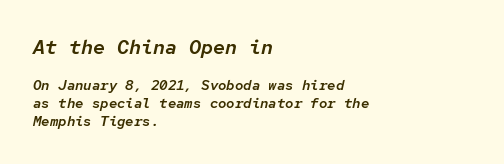
The image shows 20 px text type, italic (leaning right); set left-aligned, normal line spacing (1.29x), normal letter spacing, not underlined; the first (top) block is 1.43x larger.
